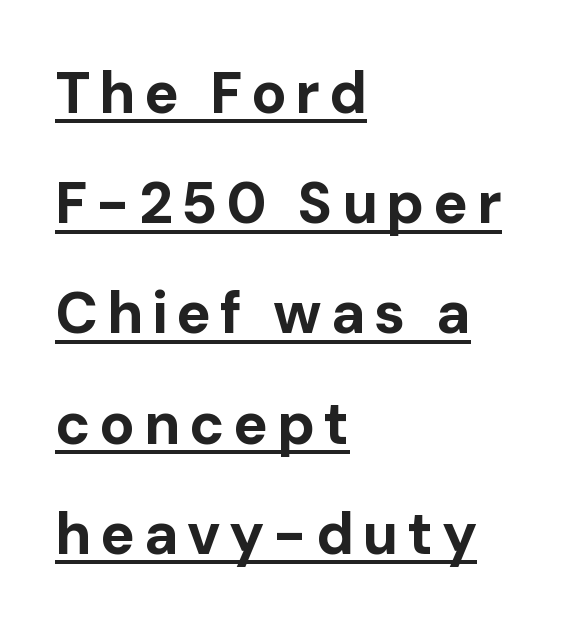
{"serif": "no", "italic": "no", "bold": "yes", "weight": "bold", "width": "normal", "stroke_contrast": "low", "x_height": "medium", "monospaced": "no", "underline": "yes", "align": "left", "line_spacing": "loose", "line_spacing_ratio": 1.9, "glyph_px": 58}
